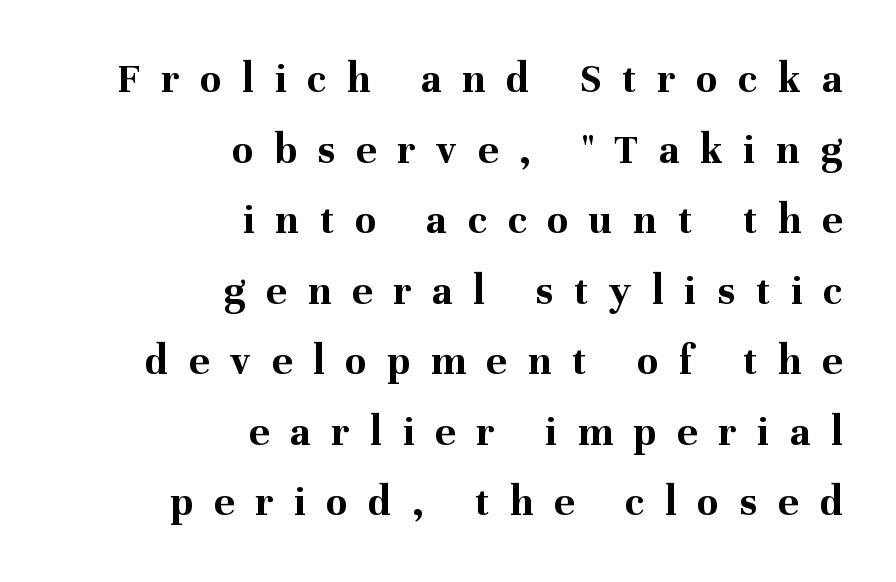
The image shows 43 px bold serif type, upright; set right-aligned, normal line spacing (1.64x), unusually wide letter spacing (+0.49 em), not underlined; medium stroke contrast and a medium x-height.
